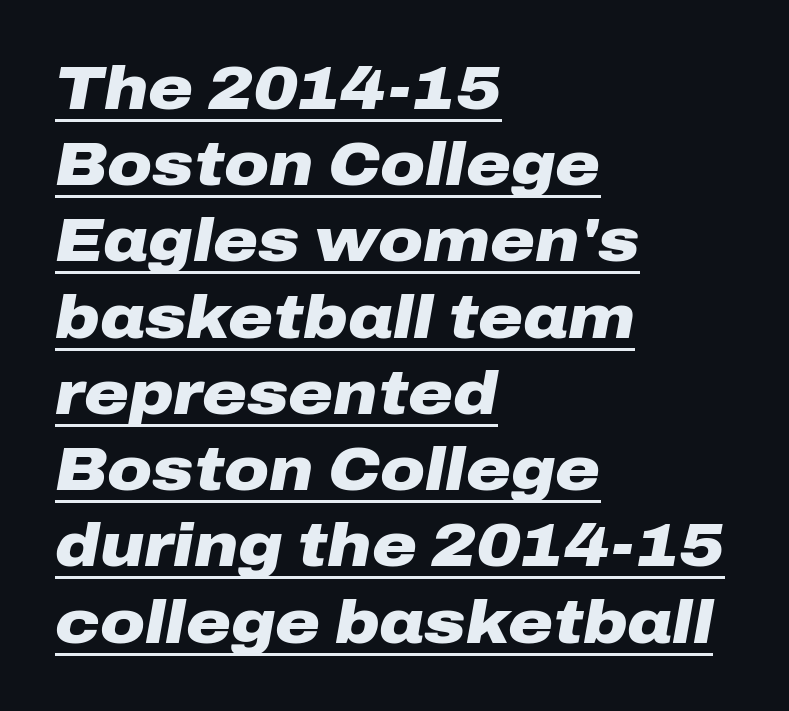
The image shows 61 px heavy, wide type, italic (leaning right); set left-aligned, normal line spacing (1.25x), normal letter spacing, underlined; low stroke contrast and a medium x-height.
